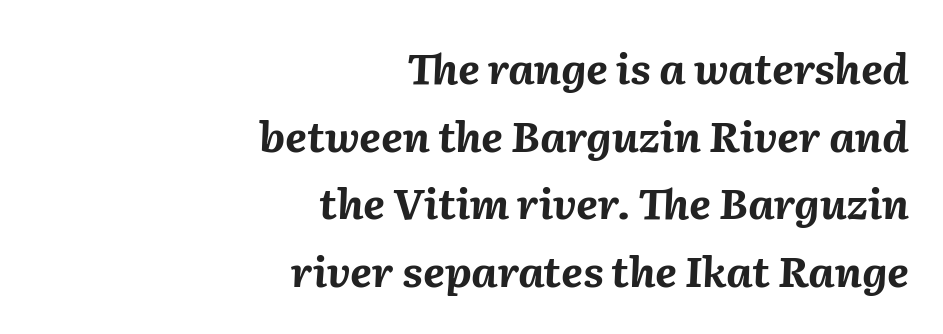
Q: Is the text bold? A: Yes.
Q: Is the text italic (slanted)? A: Yes, it leans right by about 2 degrees.
Q: Is the text underlined? A: No.
Q: How is the paragraph aligned? A: Right-aligned.
Q: Is the spacing between letters normal or unusually wide? A: Normal.
Q: Is the spacing between lines tight, normal or loose? A: Normal.
Q: Width (condensed, normal, or wide)? A: Normal.
Q: Stroke contrast? A: Medium.
Q: x-height? A: Medium.
Q: Monospaced? A: No.
